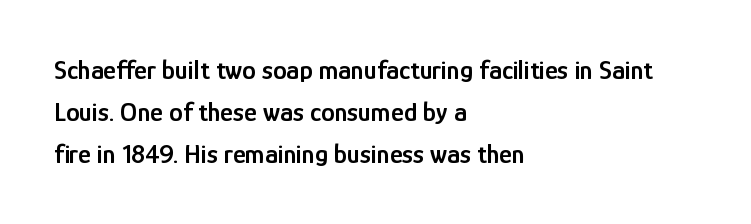
Q: Is the text bold? A: Semi-bold.
Q: Is the text italic (slanted)? A: No, it is upright.
Q: Is the text underlined? A: No.
Q: How is the paragraph aligned? A: Left-aligned.
Q: Is the spacing between letters normal or unusually wide? A: Normal.
Q: Is the spacing between lines tight, normal or loose? A: Normal.
